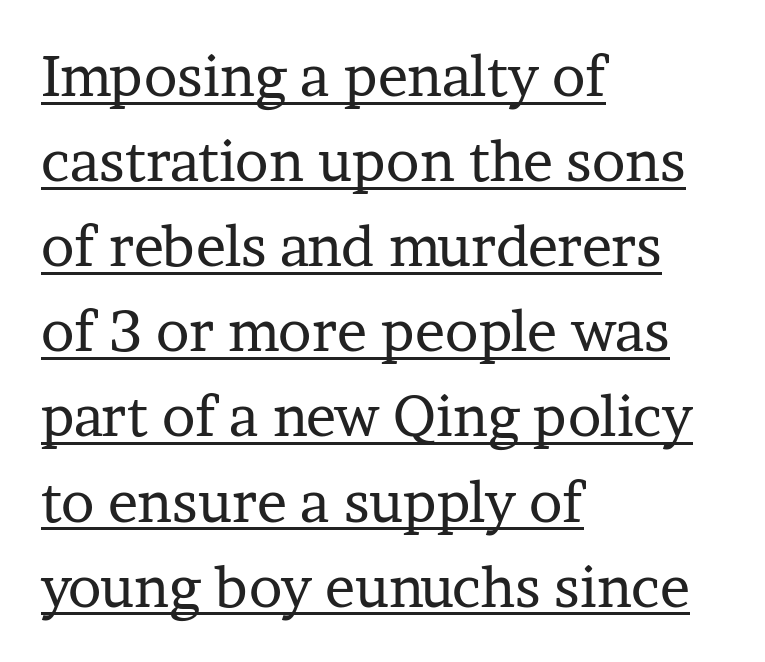
Q: Is the text bold? A: No.
Q: Is the text italic (slanted)? A: No, it is upright.
Q: Is the typeface a serif or a sans-serif typeface? A: Serif.
Q: Is the text underlined? A: Yes.
Q: How is the paragraph aligned? A: Left-aligned.
Q: Is the spacing between letters normal or unusually wide? A: Normal.
Q: Is the spacing between lines tight, normal or loose? A: Normal.
Q: Width (condensed, normal, or wide)? A: Normal.
Q: Stroke contrast? A: Low.
Q: x-height? A: Medium.
Q: Monospaced? A: No.
